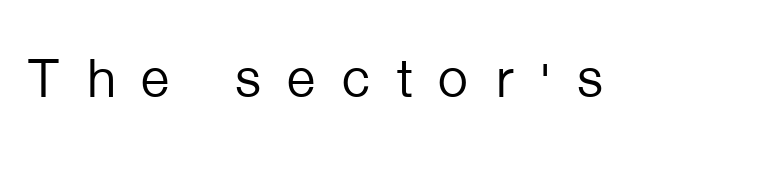
A typesetter would call this proportional, since set widths differ per character. The type family on display is of the sans-serif kind. You can tell it's not italic because the verticals are truly vertical. The specimen omits any rule beneath the text block's lines. Stems here are at most as thick as an everyday book face. The type is letterspaced generously, with wide tracking.
